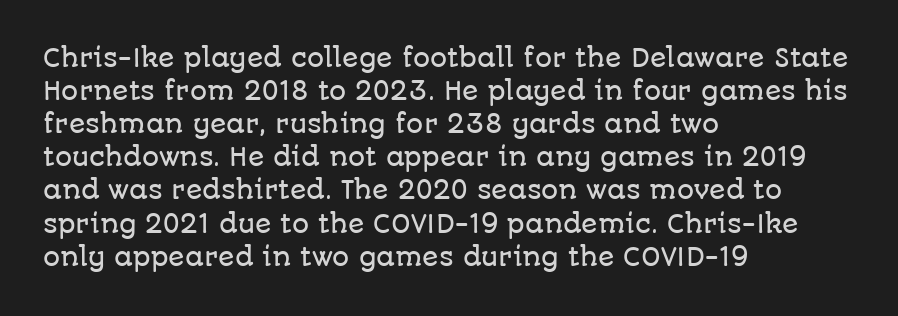
{"italic": "no", "underline": "no", "align": "left", "line_spacing": "normal", "line_spacing_ratio": 1.38, "letter_spacing": "normal", "letter_spacing_em": 0.0, "glyph_px": 24}
